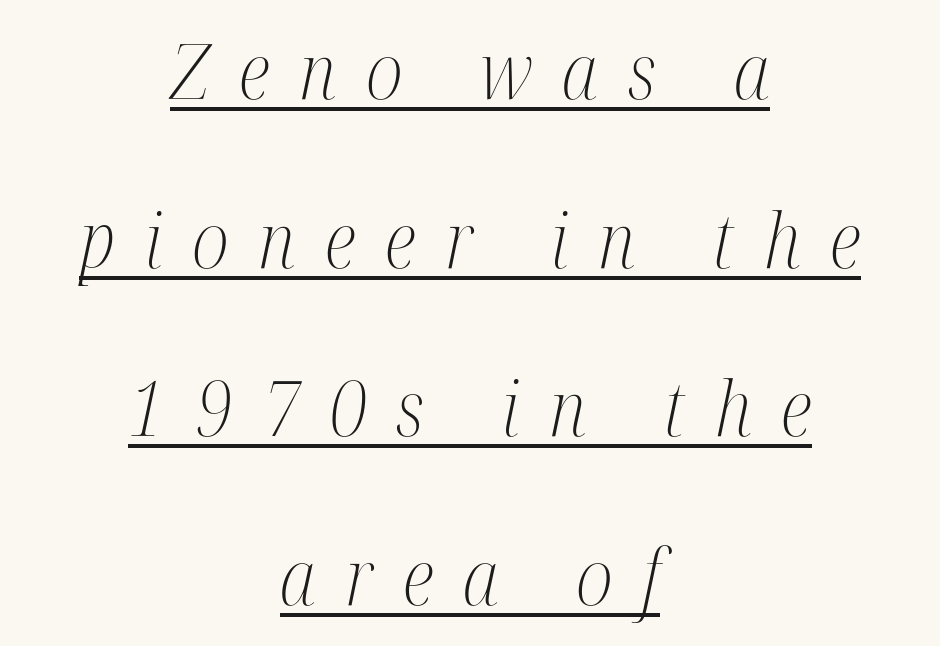
{"serif": "yes", "italic": "yes", "lean": "right", "slant_degrees": 12, "bold": "no", "weight": "light", "width": "condensed", "stroke_contrast": "medium", "x_height": "medium", "monospaced": "no", "underline": "yes", "align": "center", "line_spacing": "loose", "line_spacing_ratio": 2.22, "letter_spacing": "wide", "letter_spacing_em": 0.39, "glyph_px": 76}
